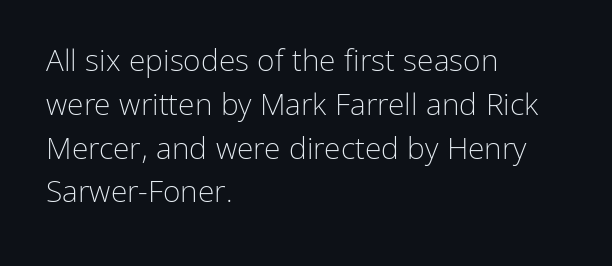
{"serif": "no", "italic": "no", "bold": "no", "weight": "light", "width": "normal", "stroke_contrast": "low", "x_height": "medium", "monospaced": "no", "underline": "no", "align": "left", "line_spacing": "normal", "line_spacing_ratio": 1.46, "letter_spacing": "normal", "letter_spacing_em": 0.0, "glyph_px": 30}
